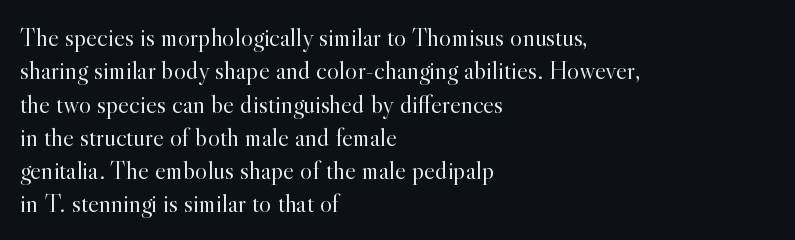
The image shows 26 px text type, upright; set left-aligned, normal line spacing (1.28x), normal letter spacing, not underlined.
